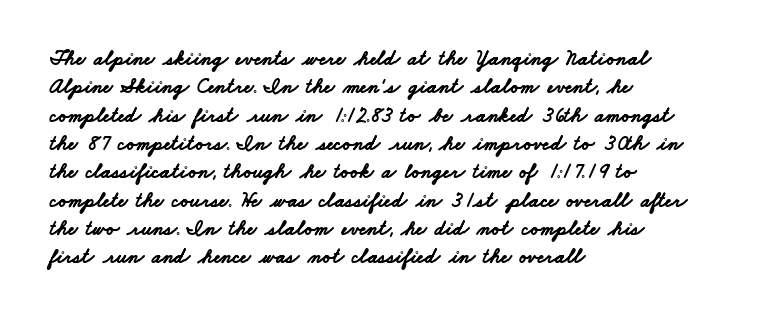
The image shows 21 px bold type; set left-aligned, normal line spacing (1.35x), normal letter spacing, not underlined.
